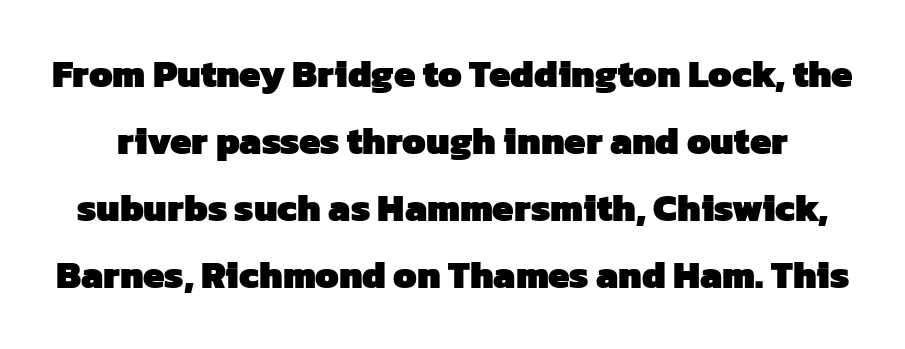
{"serif": "no", "bold": "yes", "weight": "heavy", "width": "normal", "stroke_contrast": "low", "x_height": "medium", "monospaced": "no", "underline": "no", "line_spacing_ratio": 1.76, "letter_spacing": "normal", "letter_spacing_em": 0.0, "glyph_px": 38}
